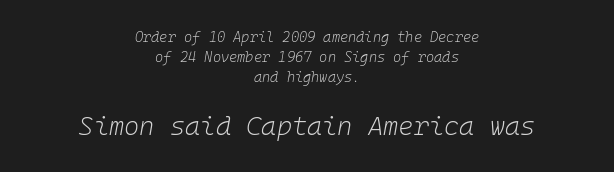
Q: Is the text bold? A: No.
Q: Is the text italic (slanted)? A: Yes, it leans right by about 10 degrees.
Q: Is the text underlined? A: No.
Q: How is the paragraph aligned? A: Centered.
Q: Is the spacing between letters normal or unusually wide? A: Normal.
Q: Is the spacing between lines tight, normal or loose? A: Normal.
Q: Which block of text is set in a larger size, the first (top) or the second (bottom)? A: The second (bottom) one.
